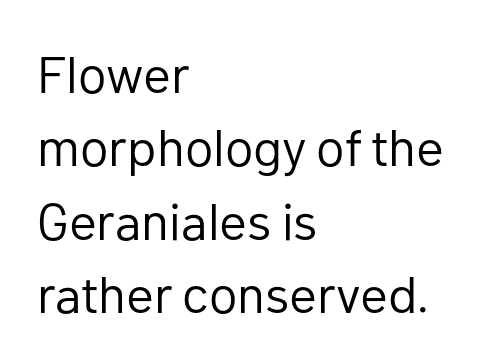
Q: Is the text bold? A: No.
Q: Is the text italic (slanted)? A: No, it is upright.
Q: Is the typeface a serif or a sans-serif typeface? A: Sans-serif.
Q: Is the text underlined? A: No.
Q: How is the paragraph aligned? A: Left-aligned.
Q: Is the spacing between letters normal or unusually wide? A: Normal.
Q: Is the spacing between lines tight, normal or loose? A: Normal.
Q: Width (condensed, normal, or wide)? A: Normal.
Q: Stroke contrast? A: Low.
Q: x-height? A: Medium.
Q: Monospaced? A: No.
